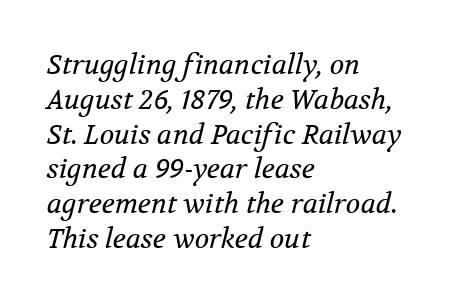
{"italic": "yes", "lean": "right", "slant_degrees": 12, "bold": "no", "underline": "no", "align": "left", "line_spacing": "normal", "line_spacing_ratio": 1.29, "letter_spacing": "normal", "letter_spacing_em": 0.0, "glyph_px": 27}
